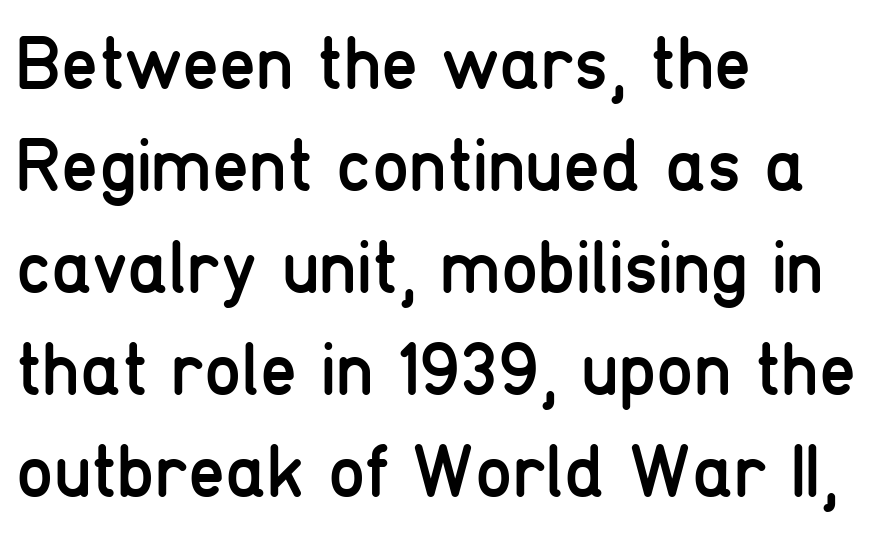
The image shows 75 px regular-weight, condensed sans-serif type, upright; set left-aligned, normal line spacing (1.36x), normal letter spacing, not underlined; low stroke contrast and a medium x-height.
